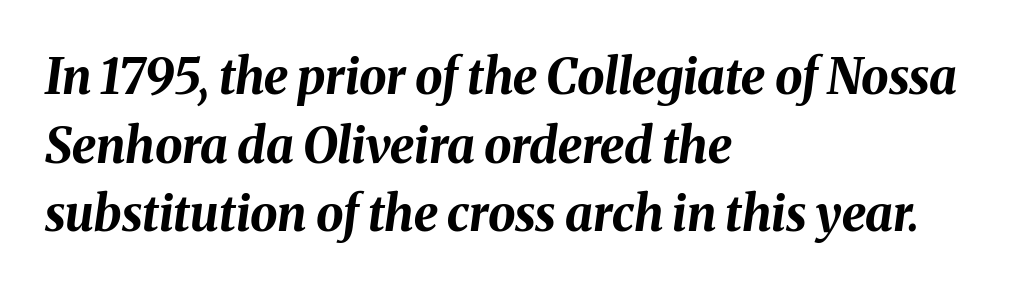
Q: Is the text bold? A: Yes.
Q: Is the text italic (slanted)? A: Yes, it leans right by about 8 degrees.
Q: Is the text underlined? A: No.
Q: How is the paragraph aligned? A: Left-aligned.
Q: Is the spacing between letters normal or unusually wide? A: Normal.
Q: Is the spacing between lines tight, normal or loose? A: Normal.
Q: Width (condensed, normal, or wide)? A: Normal.
Q: Stroke contrast? A: Medium.
Q: x-height? A: Medium.
Q: Monospaced? A: No.
